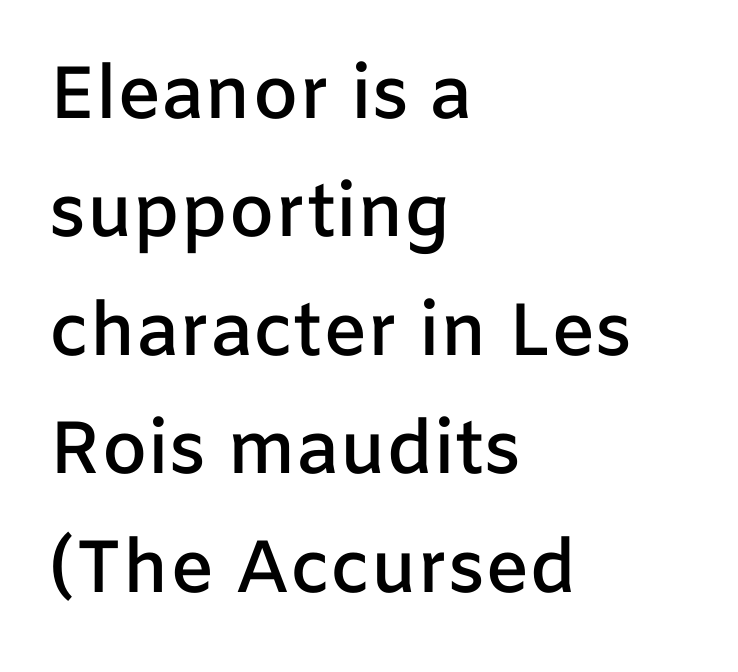
Q: Is the text bold? A: Semi-bold.
Q: Is the text italic (slanted)? A: No, it is upright.
Q: Is the typeface a serif or a sans-serif typeface? A: Sans-serif.
Q: Is the text underlined? A: No.
Q: How is the paragraph aligned? A: Left-aligned.
Q: Is the spacing between letters normal or unusually wide? A: Normal.
Q: Is the spacing between lines tight, normal or loose? A: Normal.
Q: Width (condensed, normal, or wide)? A: Normal.
Q: Stroke contrast? A: Low.
Q: x-height? A: Medium.
Q: Monospaced? A: No.
